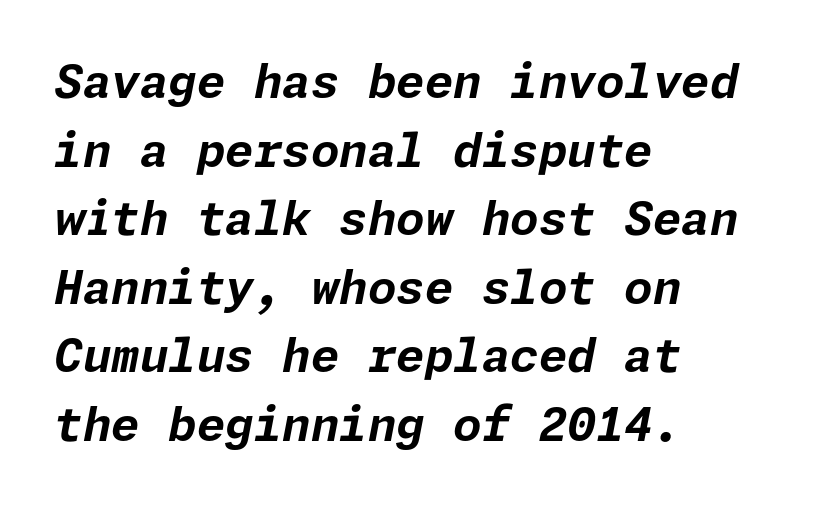
{"italic": "yes", "lean": "right", "slant_degrees": 11, "bold": "yes", "weight": "bold", "width": "normal", "stroke_contrast": "low", "x_height": "medium", "underline": "no", "align": "left", "line_spacing": "normal", "line_spacing_ratio": 1.49, "letter_spacing": "normal", "letter_spacing_em": 0.0, "glyph_px": 46}
